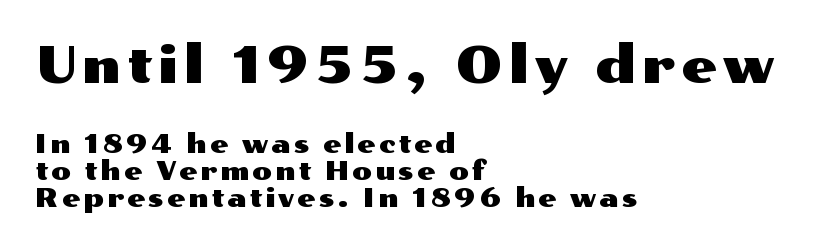
Q: Is the text italic (slanted)? A: No, it is upright.
Q: Is the typeface a serif or a sans-serif typeface? A: Sans-serif.
Q: Is the text underlined? A: No.
Q: How is the paragraph aligned? A: Left-aligned.
Q: Is the spacing between lines tight, normal or loose? A: Tight.
Q: Which block of text is set in a larger size, the first (top) or the second (bottom)? A: The first (top) one.
Q: Width (condensed, normal, or wide)? A: Wide.
Q: Stroke contrast? A: Medium.
Q: x-height? A: Medium.
Q: Monospaced? A: No.
